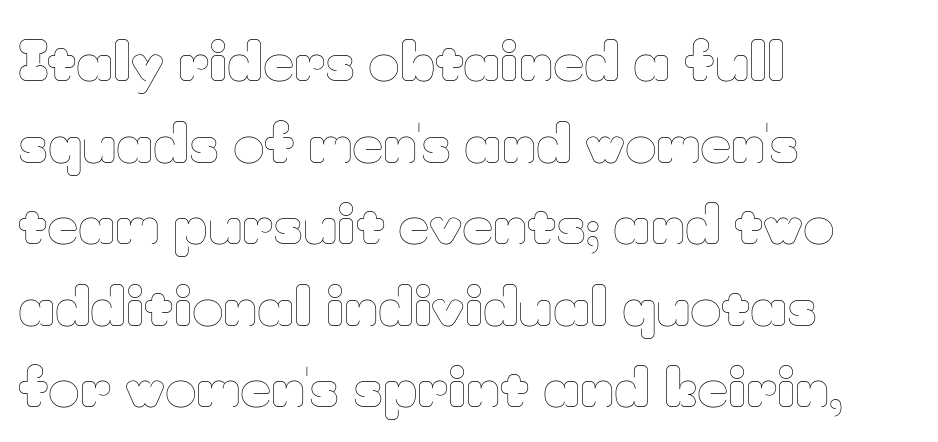
Lines of text with bare space underneath. Varying glyph widths throughout — classic text-font behaviour. Horizontal alignment here is leftward, the default for most running prose. The vertical gap from one line to the next is medium.
